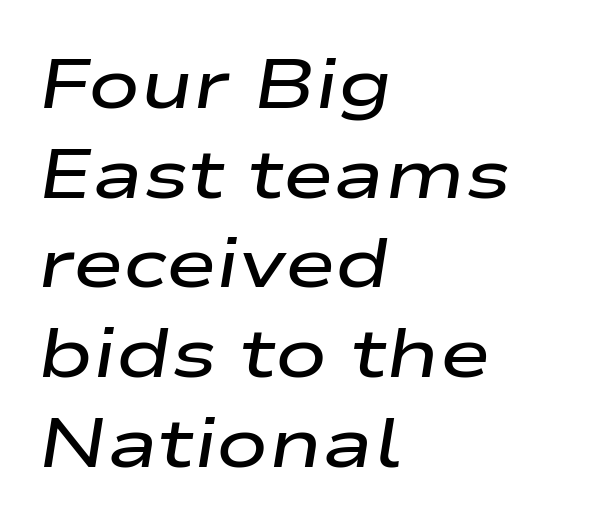
Q: Is the text bold? A: Semi-bold.
Q: Is the text italic (slanted)? A: Yes, it leans right by about 9 degrees.
Q: Is the text underlined? A: No.
Q: How is the paragraph aligned? A: Left-aligned.
Q: Is the spacing between letters normal or unusually wide? A: Normal.
Q: Is the spacing between lines tight, normal or loose? A: Normal.
Q: Width (condensed, normal, or wide)? A: Wide.
Q: Stroke contrast? A: Low.
Q: x-height? A: Medium.
Q: Monospaced? A: No.
